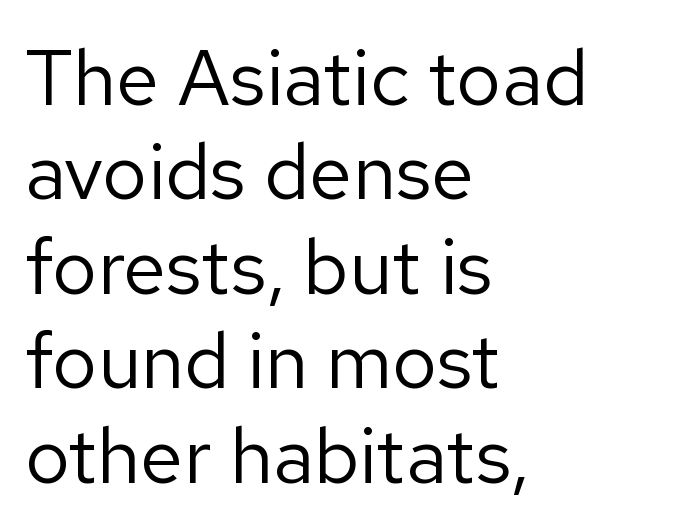
Q: Is the text bold? A: No.
Q: Is the text italic (slanted)? A: No, it is upright.
Q: Is the typeface a serif or a sans-serif typeface? A: Sans-serif.
Q: Is the text underlined? A: No.
Q: How is the paragraph aligned? A: Left-aligned.
Q: Is the spacing between letters normal or unusually wide? A: Normal.
Q: Width (condensed, normal, or wide)? A: Normal.
Q: Stroke contrast? A: Low.
Q: x-height? A: Medium.
Q: Monospaced? A: No.
